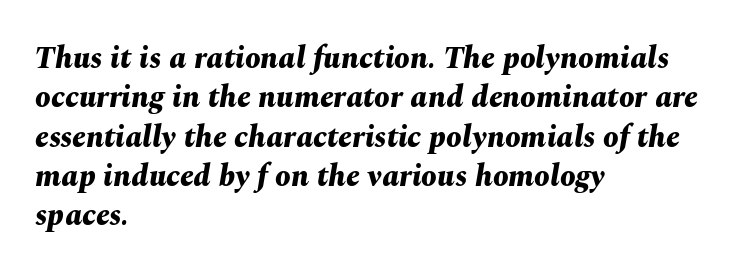
{"italic": "yes", "lean": "right", "slant_degrees": 10, "bold": "yes", "weight": "bold", "width": "normal", "stroke_contrast": "medium", "x_height": "medium", "monospaced": "no", "underline": "no", "align": "left", "line_spacing": "normal", "line_spacing_ratio": 1.27, "letter_spacing": "normal", "letter_spacing_em": 0.0, "glyph_px": 31}
